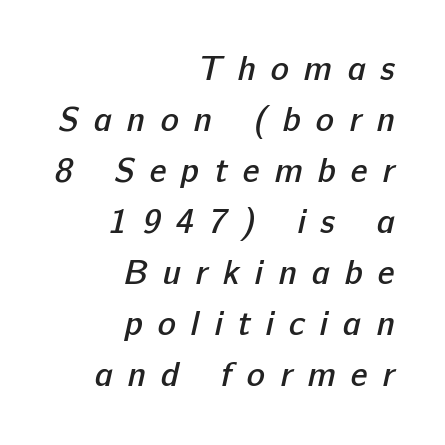
What's the leading like? Ordinary, nothing unusual. Looks like regular typesetting: each glyph gets only the width it needs. The foot of each line stays bare and open. Where is the straight margin? On the right. The type family on display is of the sans-serif kind. Substantial extra tracking has been applied to these lines.
